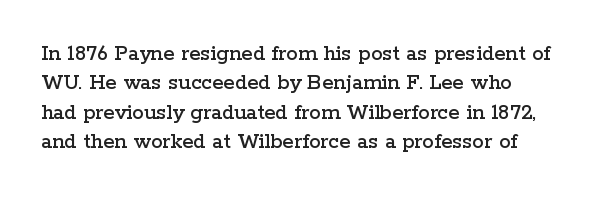
Q: Is the text italic (slanted)? A: No, it is upright.
Q: Is the text underlined? A: No.
Q: Is the spacing between letters normal or unusually wide? A: Normal.
Q: Is the spacing between lines tight, normal or loose? A: Normal.
